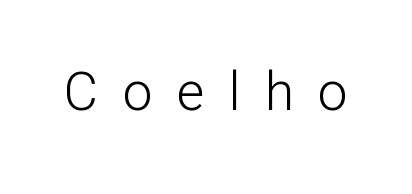
The image shows 53 px light sans-serif type, upright; set unusually wide letter spacing (+0.46 em), not underlined; low stroke contrast and a medium x-height.
